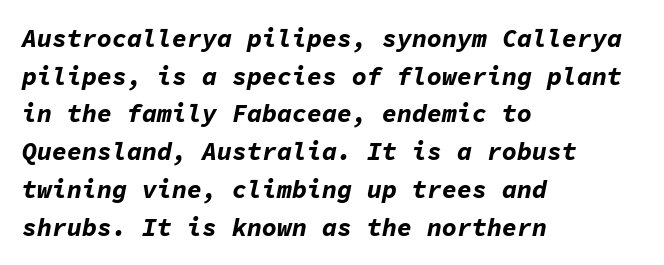
{"italic": "yes", "lean": "right", "slant_degrees": 11, "bold": "yes", "underline": "no", "align": "left", "line_spacing": "normal", "line_spacing_ratio": 1.51, "letter_spacing": "normal", "letter_spacing_em": 0.0, "glyph_px": 25}
